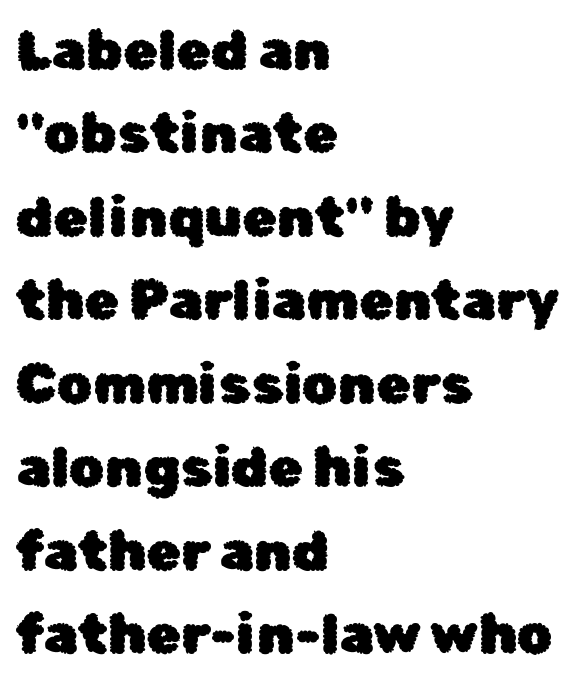
Teacher's note: observe the even left margin — that is flush-left alignment. The type family on display is of the sans-serif kind. This is roman type, the default non-slanted kind. Check under the words: just untouched page. Looks like regular typesetting: each glyph gets only the width it needs. Characters follow at the spacing the type designer built in.
